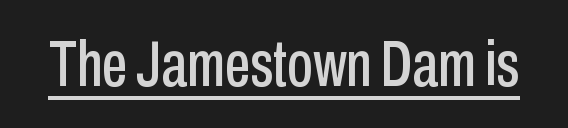
Looks like someone drew a line under every word here. Does the lettering tilt? It doesn't — this is upright. Is the letter spacing exaggerated? No — it looks like the ordinary default. Typographically, this falls in the sans-serif category. Character widths vary here, with narrow letters taking less room than wide ones.
